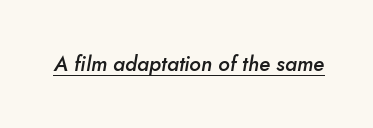
Q: Is the text bold? A: Semi-bold.
Q: Is the text italic (slanted)? A: Yes, it leans right by about 10 degrees.
Q: Is the text underlined? A: Yes.
Q: Is the spacing between letters normal or unusually wide? A: Normal.
